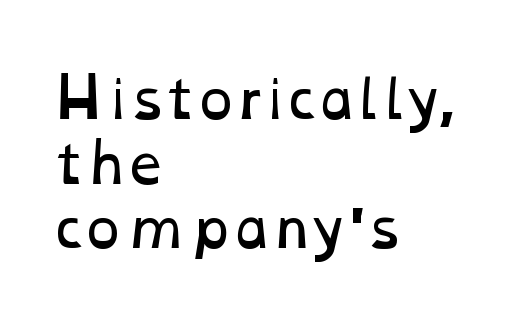
Looks like regular typesetting: each glyph gets only the width it needs. You could call the tracking neutral — neither tight nor loose. The ragged edge is on the right, which tells us the setting is flush left. The font sits on the lighter half of the weight spectrum, regular included. The space beneath each line is pristine and unruled.
